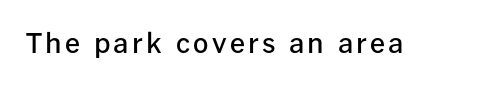
The image shows 27 px text type, upright; set not underlined.
